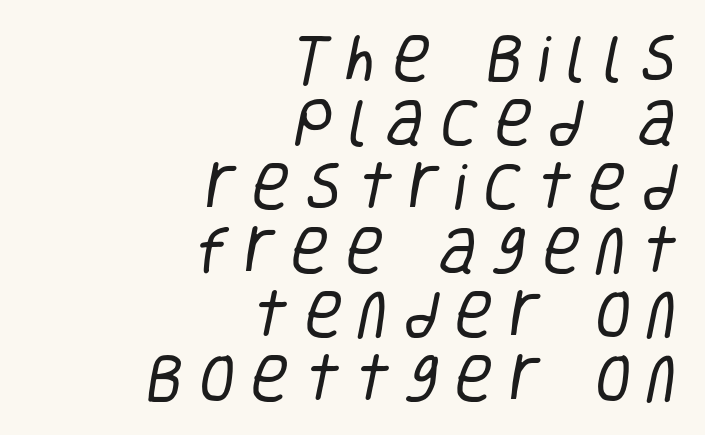
{"serif": "no", "bold": "no", "weight": "regular", "width": "condensed", "stroke_contrast": "low", "x_height": "large", "monospaced": "no", "underline": "no", "align": "right", "line_spacing_ratio": 1.23, "letter_spacing": "wide", "letter_spacing_em": 0.31, "glyph_px": 52}
